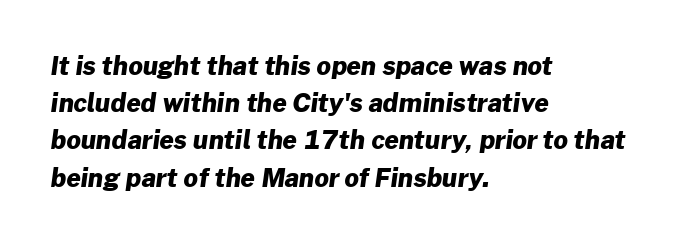
Q: Is the text bold? A: Yes.
Q: Is the text underlined? A: No.
Q: How is the paragraph aligned? A: Left-aligned.
Q: Is the spacing between letters normal or unusually wide? A: Normal.
Q: Is the spacing between lines tight, normal or loose? A: Normal.
